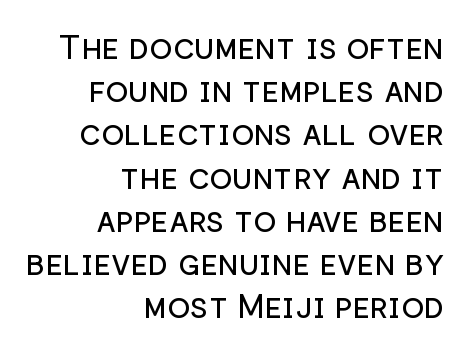
The image shows 34 px regular-weight sans-serif type, upright; set right-aligned, normal line spacing (1.27x), normal letter spacing, not underlined; low stroke contrast and a medium x-height.
